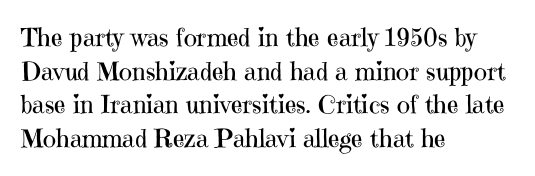
Q: Is the text bold? A: No.
Q: Is the text italic (slanted)? A: No, it is upright.
Q: Is the text underlined? A: No.
Q: How is the paragraph aligned? A: Left-aligned.
Q: Is the spacing between letters normal or unusually wide? A: Normal.
Q: Is the spacing between lines tight, normal or loose? A: Normal.
